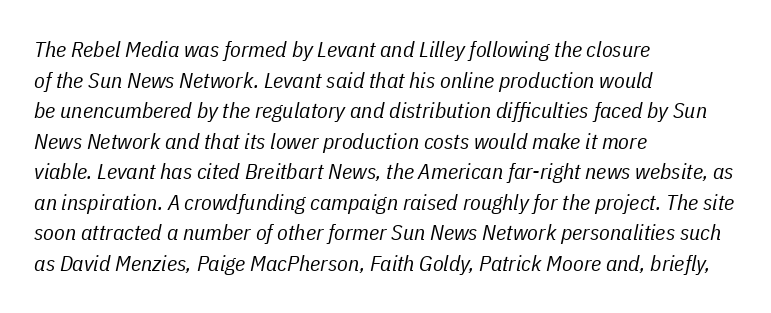
The specimen omits any rule beneath the text block's lines. Vertical spacing — default. Compared with a centered layout, this one pins lines to the left instead. No chunkiness to these letters — they're not bold. The letters are slanted; this is an italic face. The letters sit at their default tracking, neither squeezed nor spread.
